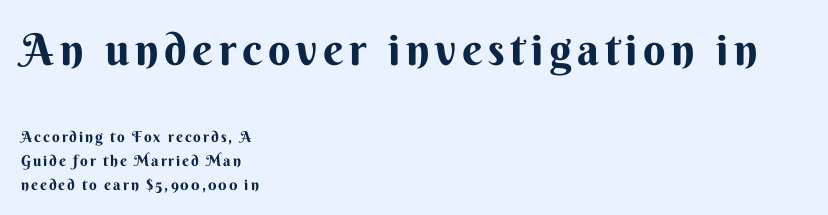
One-word summary of the alignment: left. The letters in the upper block stand taller than those in the block below. Words float on clear page, feet unadorned. You can tell from the bare stems that sans-serif type was used. The strokes are fattened all the way to bold. The typography opts for an upright posture over an oblique one.
